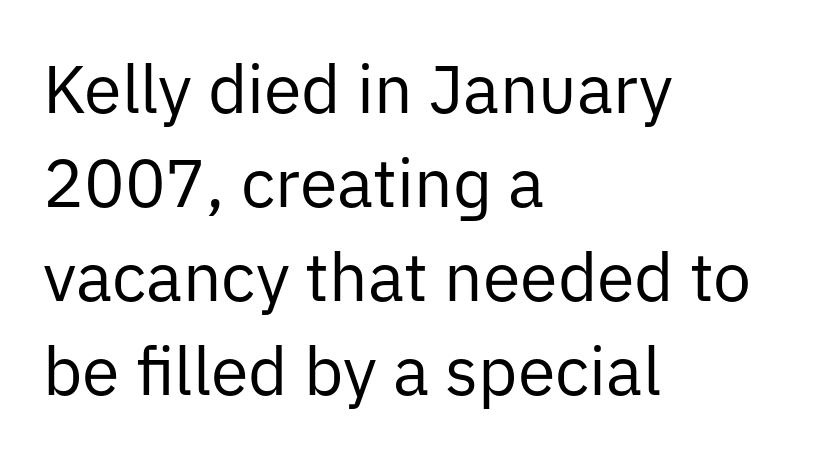
The image shows 68 px regular-weight sans-serif type, upright; set left-aligned, normal line spacing (1.38x), normal letter spacing, not underlined; low stroke contrast and a medium x-height.
